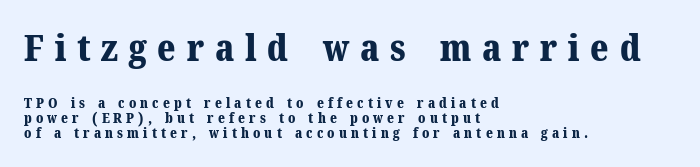
You'd pick this weight for a headline — it's a proper bold. The passage shown is typed in a proportional face where columns would drift. Bigger letters appear in the top chunk; the bottom chunk is reduced. The passage shown is not underscored anywhere.
